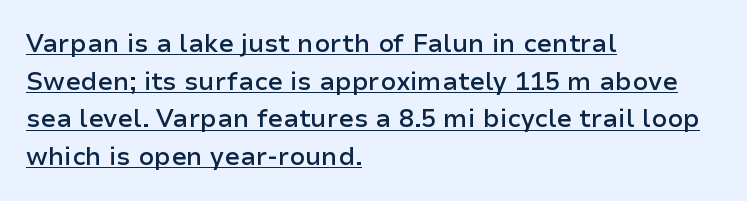
The image shows 25 px text type, upright; set left-aligned, normal line spacing (1.51x), normal letter spacing, underlined.
